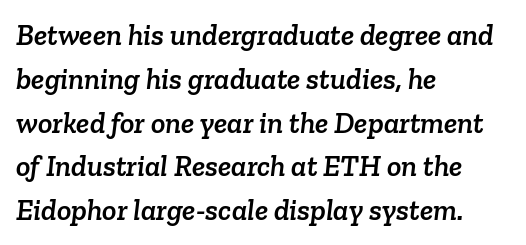
Alignment: flush left. The tracking reads as untouched default to a designer's eye. Think of a printed novel: that variable character pitch is what you see here. Typographically, this falls in the serif category. The words here are not underlined.
